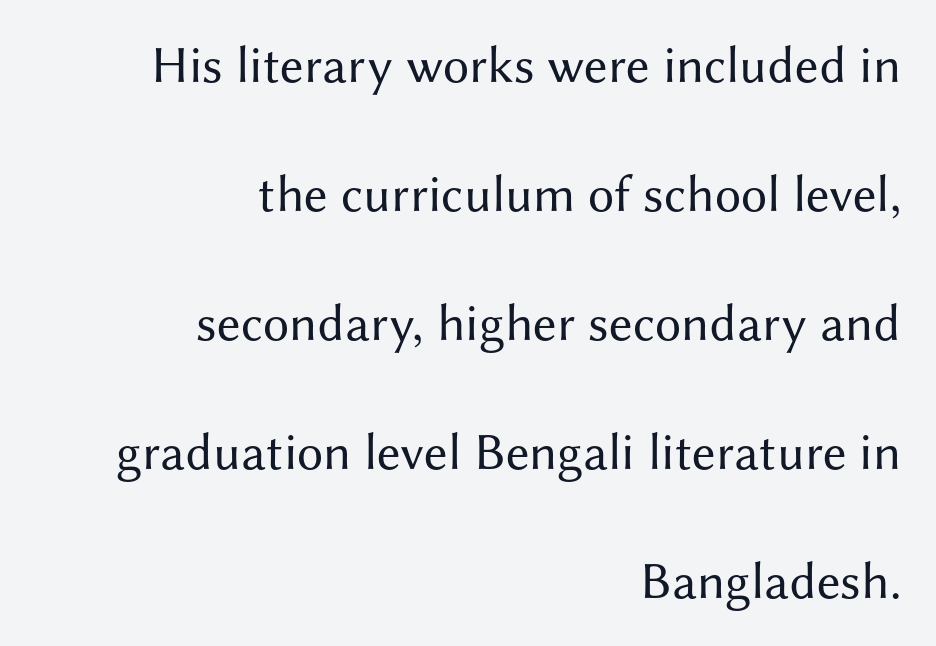
Q: Is the text bold? A: No.
Q: Is the text italic (slanted)? A: No, it is upright.
Q: Is the typeface a serif or a sans-serif typeface? A: Sans-serif.
Q: Is the text underlined? A: No.
Q: How is the paragraph aligned? A: Right-aligned.
Q: Is the spacing between letters normal or unusually wide? A: Normal.
Q: Is the spacing between lines tight, normal or loose? A: Loose.
Q: Width (condensed, normal, or wide)? A: Normal.
Q: Stroke contrast? A: Medium.
Q: x-height? A: Medium.
Q: Monospaced? A: No.
